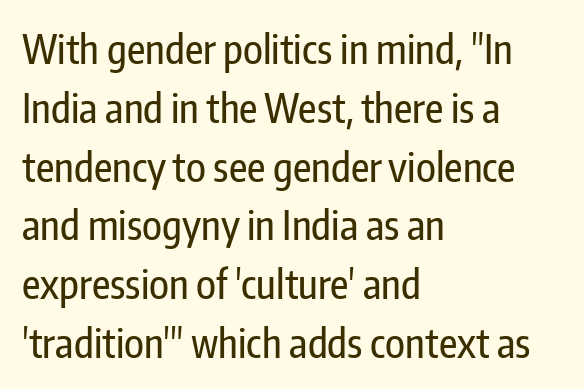
{"serif": "no", "italic": "no", "width": "condensed", "stroke_contrast": "low", "x_height": "medium", "monospaced": "no", "underline": "no", "align": "left", "line_spacing": "normal", "line_spacing_ratio": 1.47, "letter_spacing": "normal", "letter_spacing_em": 0.0, "glyph_px": 40}
